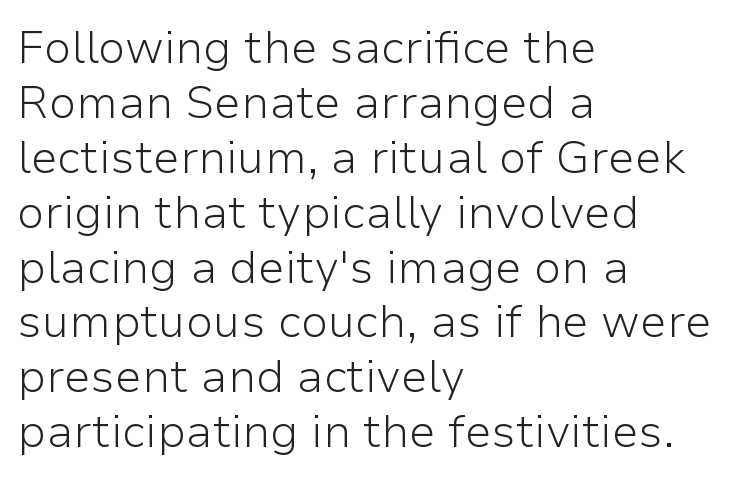
Q: Is the text bold? A: No.
Q: Is the text italic (slanted)? A: No, it is upright.
Q: Is the typeface a serif or a sans-serif typeface? A: Sans-serif.
Q: Is the text underlined? A: No.
Q: How is the paragraph aligned? A: Left-aligned.
Q: Is the spacing between letters normal or unusually wide? A: Normal.
Q: Width (condensed, normal, or wide)? A: Normal.
Q: Stroke contrast? A: Low.
Q: x-height? A: Medium.
Q: Monospaced? A: No.
